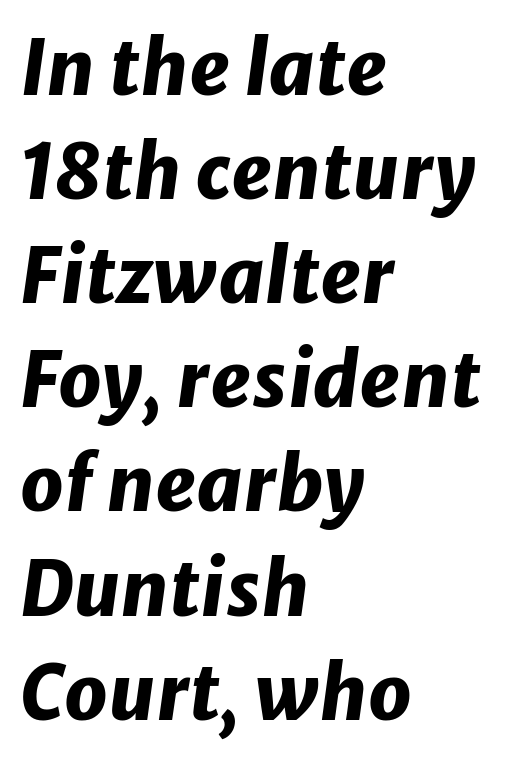
The line texture is even and compact thanks to regular tracking. Emphasis by weight is at full strength: bold. This sample keeps an unexceptional amount of space between lines. Letters rest on an invisible, unmarked baseline. When letters slant like this, we call the style italic. The passage is arranged the way most books set body copy — flush left.
